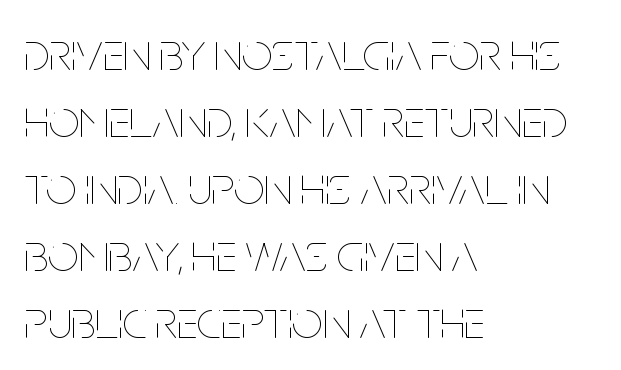
The area under the type is left untouched. This rendering uses left alignment, leaving the right contour irregular. Nothing heavy about these letters — not bold at all. A roman cut, with each character standing at attention. The letters advance in unequal steps, a hallmark of proportional type. This sample uses plain, unmodified letter spacing.
